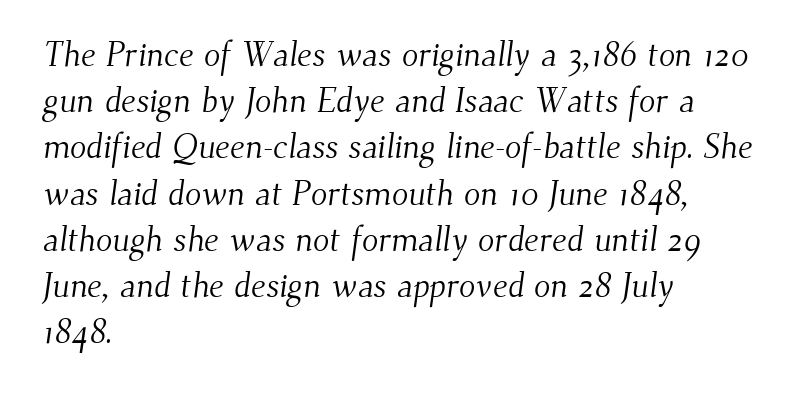
The weight would be labelled regular, book, light, or lighter still. In terms of letterform style, serifs are clearly present. Glyph-to-glyph distance matches everyday printed text. Line beginnings align vertically; line endings do not. The space directly below the letters is spotless. The face used here is proportionally spaced, like ordinary book or web type.
